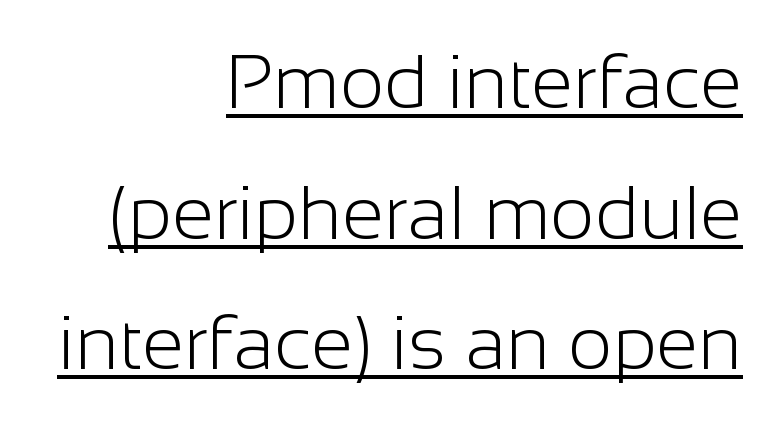
{"serif": "no", "italic": "no", "bold": "no", "weight": "light", "width": "normal", "stroke_contrast": "low", "x_height": "medium", "monospaced": "no", "underline": "yes", "align": "right", "line_spacing_ratio": 1.72, "letter_spacing": "normal", "letter_spacing_em": 0.0, "glyph_px": 76}
